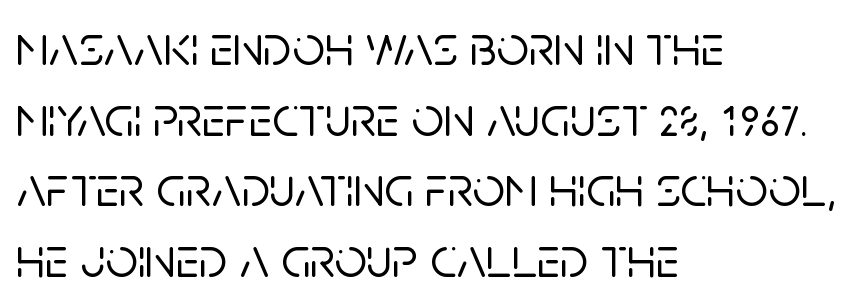
{"serif": "no", "italic": "no", "width": "normal", "stroke_contrast": "low", "x_height": "large", "monospaced": "no", "underline": "no", "align": "left", "line_spacing_ratio": 1.24, "letter_spacing": "normal", "letter_spacing_em": 0.0, "glyph_px": 57}
